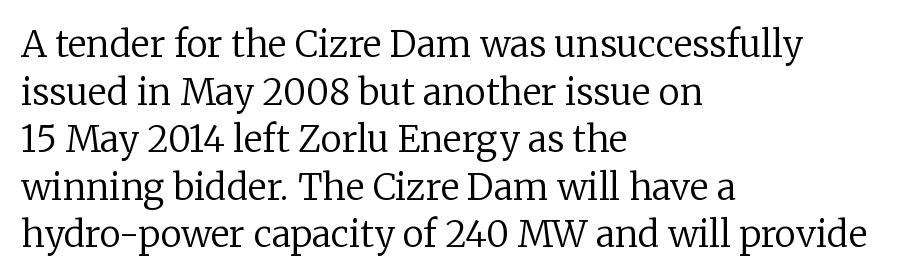
All the whitespace from short lines collects on the right. Check where the strokes stop: tiny serifs finish them off. Italic? Not at all — the glyphs are vertical. The designer left line spacing at the default. The horizontal fit of the characters is conventional and even. The typesetting does not lean heavy: it is not bold.
